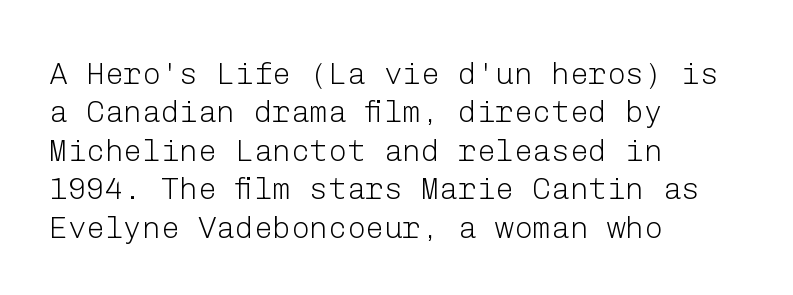
{"serif": "no", "italic": "no", "bold": "no", "weight": "light", "width": "normal", "stroke_contrast": "low", "x_height": "medium", "underline": "no", "align": "left", "line_spacing_ratio": 1.24, "letter_spacing": "normal", "letter_spacing_em": 0.0, "glyph_px": 31}
